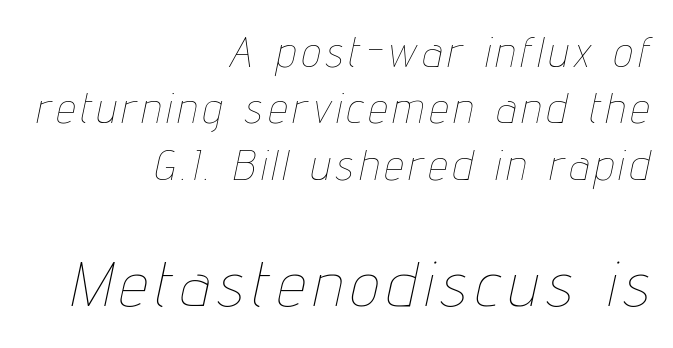
Q: Is the text bold? A: No.
Q: Is the text italic (slanted)? A: Yes, it leans right by about 12 degrees.
Q: Is the text underlined? A: No.
Q: How is the paragraph aligned? A: Right-aligned.
Q: Is the spacing between lines tight, normal or loose? A: Normal.
Q: Which block of text is set in a larger size, the first (top) or the second (bottom)? A: The second (bottom) one.
Q: Width (condensed, normal, or wide)? A: Condensed.
Q: Stroke contrast? A: Low.
Q: x-height? A: Medium.
Q: Monospaced? A: No.
